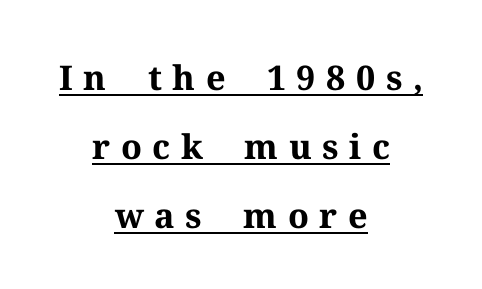
Casual observation: everything's sitting right in the middle. Inter-character spacing is expanded well beyond the font's built-in metrics. A typesetter would label this face a serif. Summary of weight: heavy, a full bold. The axis of the letterforms is exactly vertical. Emphasis is given by a line drawn under the lettering.
